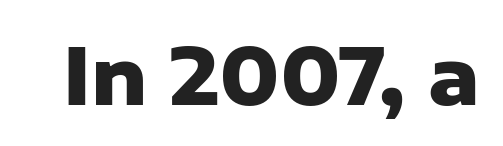
The image shows 79 px heavy sans-serif type, upright; set normal letter spacing, not underlined; low stroke contrast and a medium x-height.
